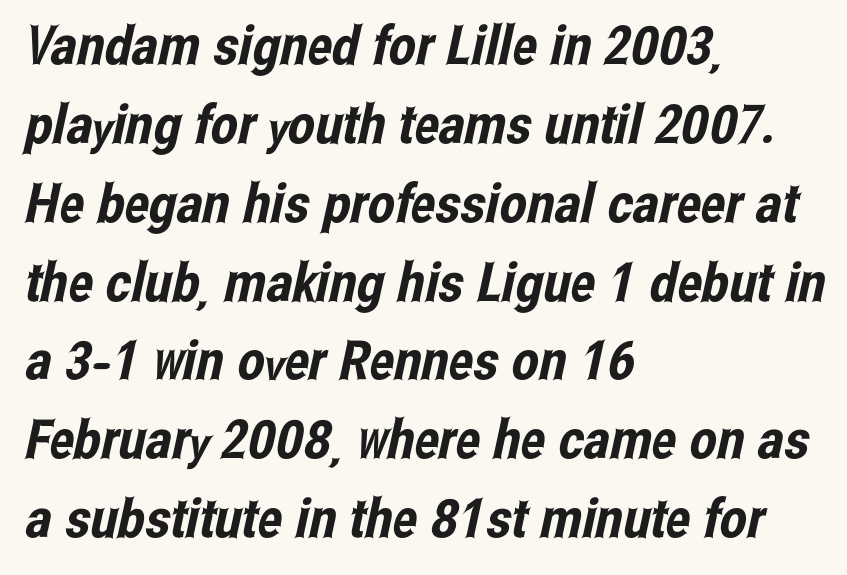
{"serif": "no", "width": "condensed", "stroke_contrast": "low", "x_height": "medium", "monospaced": "no", "underline": "no", "align": "left", "line_spacing": "normal", "line_spacing_ratio": 1.46, "letter_spacing": "normal", "letter_spacing_em": 0.0, "glyph_px": 54}
